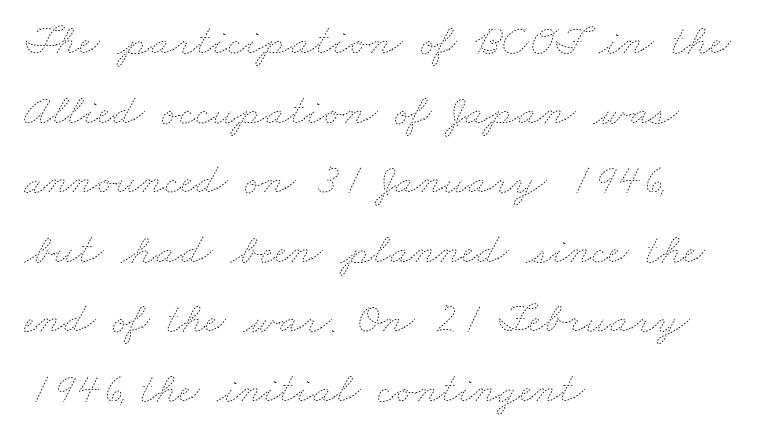
{"bold": "no", "weight": "thin", "width": "wide", "stroke_contrast": "low", "x_height": "small", "monospaced": "no", "underline": "no", "align": "left", "line_spacing": "normal", "line_spacing_ratio": 1.58, "letter_spacing": "normal", "letter_spacing_em": 0.0, "glyph_px": 44}
